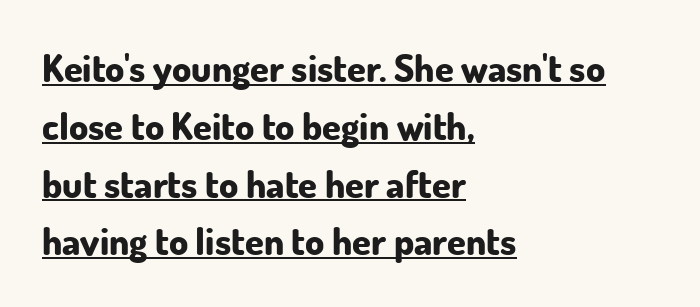
Here the glyphs are tracked normally, forming tight word shapes. The typeface chosen for these lines omits serifs. The lines are quadded left. In designer terms, the underline attribute is active on this setting. A typesetter would mark this as roman, not italic.
